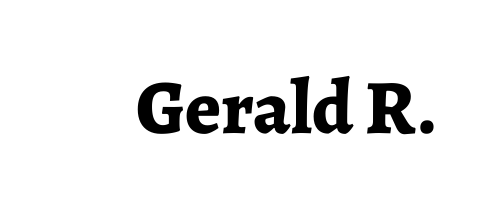
Each letter's strokes conclude with small projecting serifs. A typesetter would call this zero additional tracking. Type without underlining. In terms of posture, this sample is upright. The characters look thick and weighty, a clear bold.
